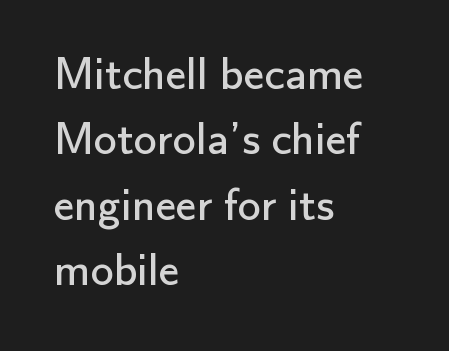
The image shows 46 px regular-weight sans-serif type, upright; set left-aligned, normal line spacing (1.42x), normal letter spacing, not underlined; low stroke contrast and a small x-height.
